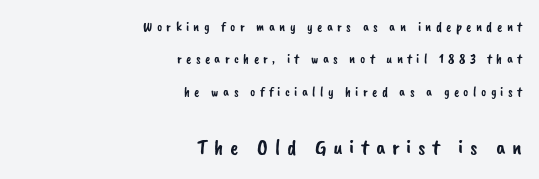
{"underline": "no", "align": "right", "line_spacing": "loose", "line_spacing_ratio": 2.32, "letter_spacing": "wide", "letter_spacing_em": 0.31, "larger_block": "second", "size_ratio": 1.57, "glyph_px": 22}
